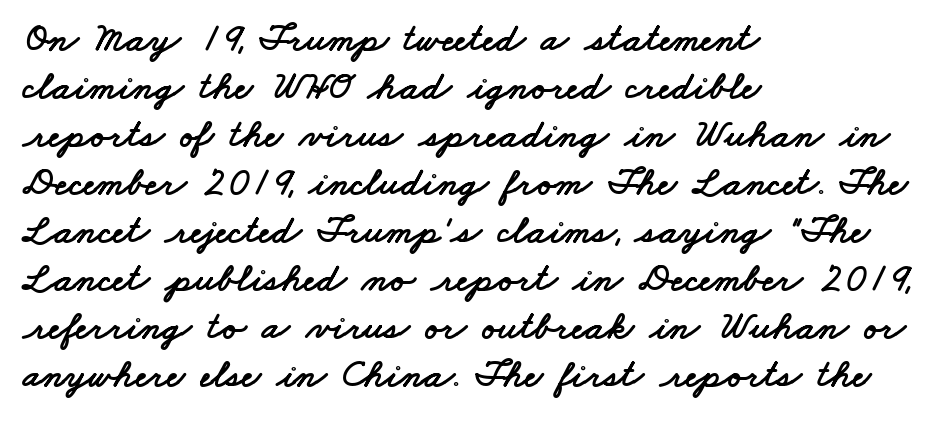
Observe the absence of serifs on each vertical stroke in this sample. These lines are rendered in a variable-pitch font. The face used here is rendered with its standard letterfit. Leftover space on each line is placed entirely after the last word. The words here are not underlined.
